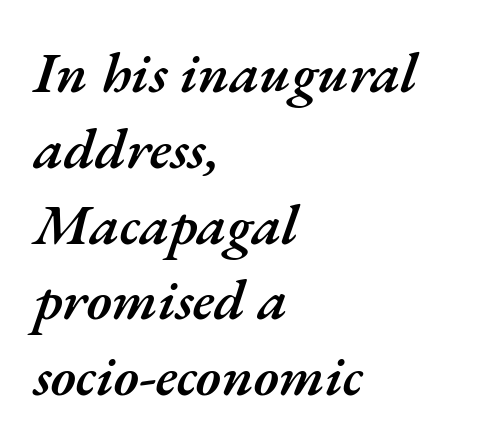
{"italic": "yes", "lean": "right", "slant_degrees": 17, "bold": "semi", "weight": "semibold", "width": "normal", "stroke_contrast": "medium", "x_height": "small", "monospaced": "no", "underline": "no", "align": "left", "line_spacing": "normal", "line_spacing_ratio": 1.33, "letter_spacing": "normal", "letter_spacing_em": 0.0, "glyph_px": 57}
